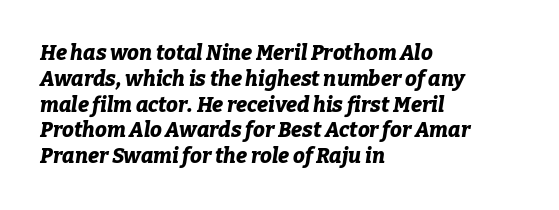
Q: Is the text bold? A: Yes.
Q: Is the text italic (slanted)? A: Yes, it leans right by about 9 degrees.
Q: Is the text underlined? A: No.
Q: How is the paragraph aligned? A: Left-aligned.
Q: Is the spacing between letters normal or unusually wide? A: Normal.
